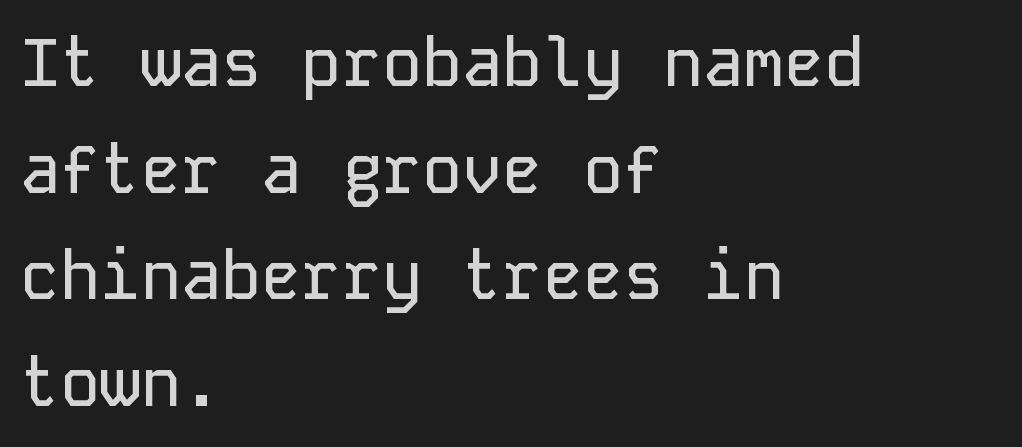
These lines were composed using upright roman letters. Any mark beneath the type? The region is blank. Regarding serifs, this sample does without them. Each word holds together tightly as a unit, with standard inter-letter gaps. Line starts are locked; line ends wander.
